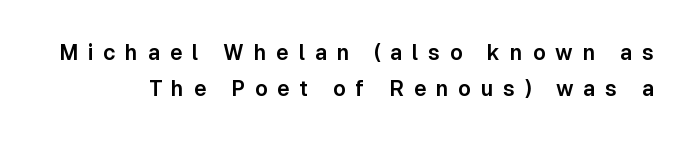
The typography opts for an upright posture over an oblique one. The gaps between neighbouring characters are conspicuously large. Has an underline been added? It has not.
